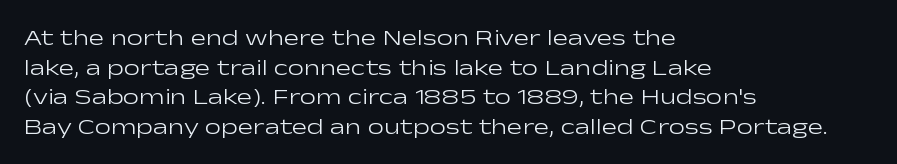
The image shows 23 px text type, upright; set left-aligned, normal line spacing (1.29x), normal letter spacing, not underlined.
